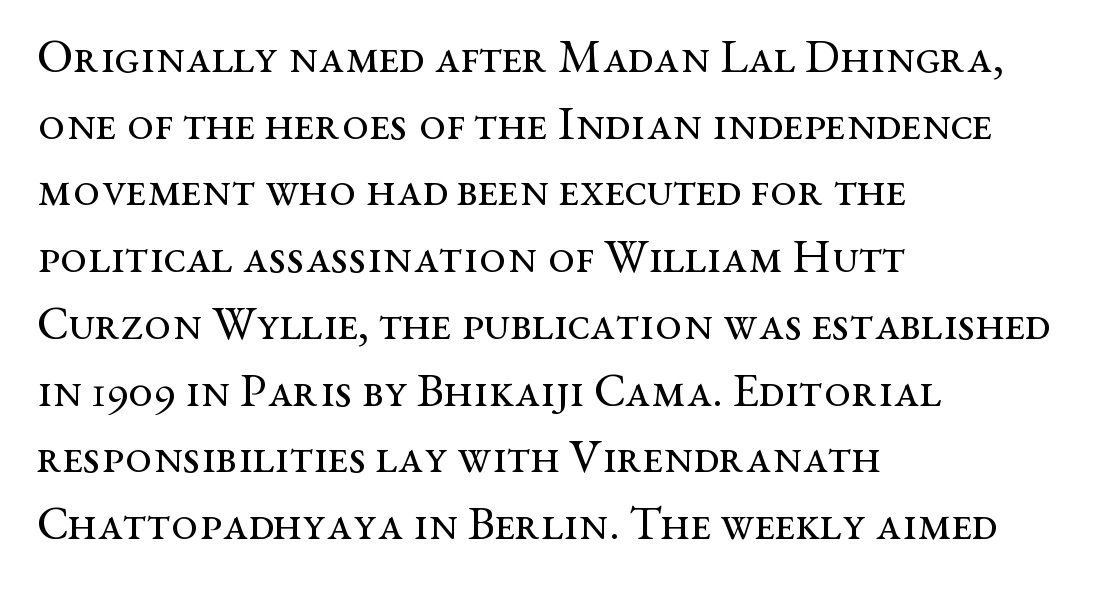
Interline gaps are of average width in this sample. These lines are composed in type with serifs. The text block is weighted toward the left margin, trailing off unevenly rightward. Letter spacing: default.
